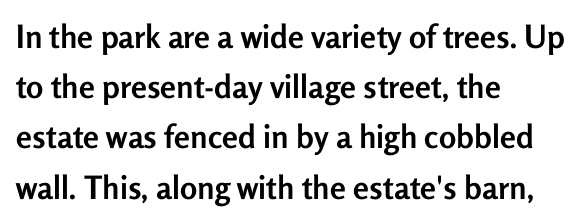
Serif or sans? Sans — the stroke terminals are bare. Short note: letters normally spaced. Strong, thick strokes mark this as bold type. Check the space under the baseline: it is left empty.
